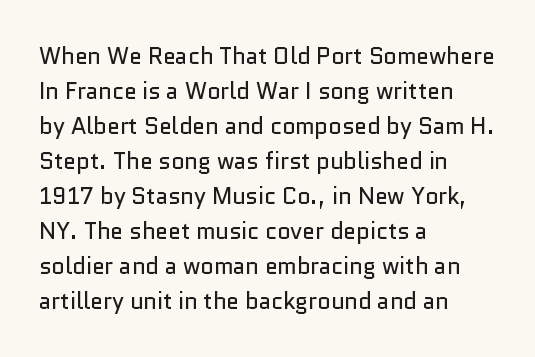
The image shows 23 px text type, upright; set left-aligned, normal line spacing (1.52x), normal letter spacing, not underlined.
